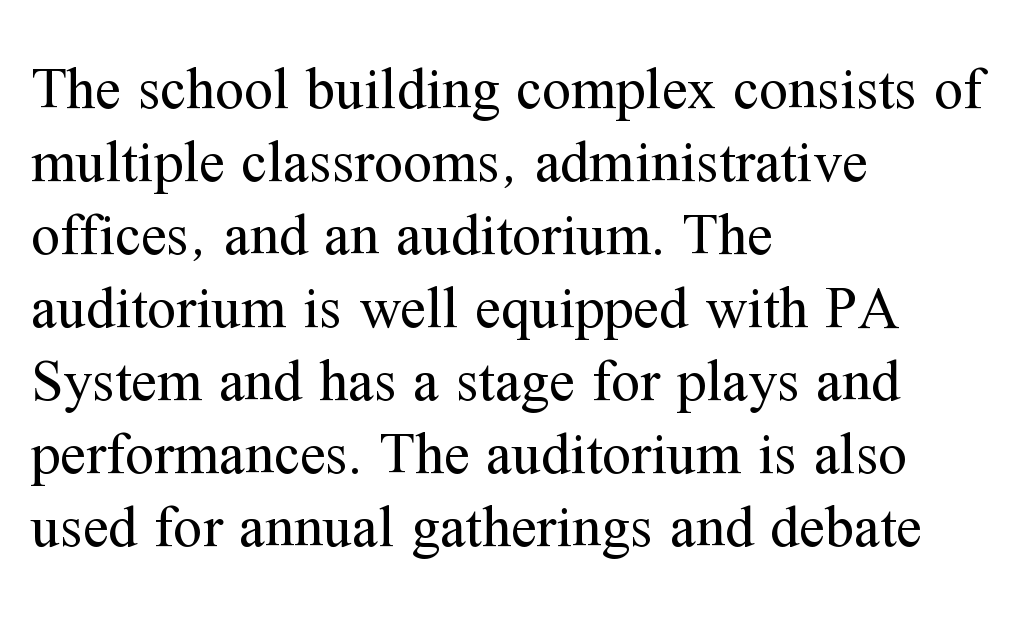
The image shows 58 px regular-weight serif type, upright; set left-aligned, normal line spacing (1.26x), normal letter spacing, not underlined; medium stroke contrast and a medium x-height.
